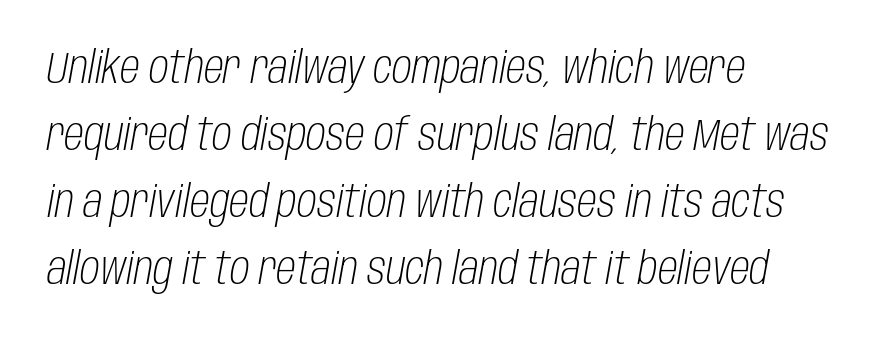
Q: Is the text bold? A: No.
Q: Is the text italic (slanted)? A: Yes, it leans right by about 10 degrees.
Q: Is the text underlined? A: No.
Q: How is the paragraph aligned? A: Left-aligned.
Q: Is the spacing between letters normal or unusually wide? A: Normal.
Q: Is the spacing between lines tight, normal or loose? A: Normal.
Q: Width (condensed, normal, or wide)? A: Condensed.
Q: Stroke contrast? A: Low.
Q: x-height? A: Large.
Q: Monospaced? A: No.
